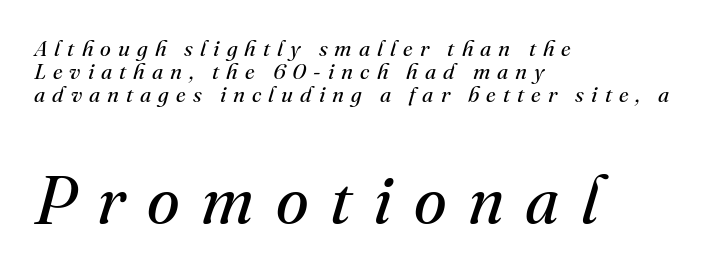
Q: Is the text bold? A: No.
Q: Is the text italic (slanted)? A: Yes, it leans right by about 16 degrees.
Q: Is the typeface a serif or a sans-serif typeface? A: Serif.
Q: Is the text underlined? A: No.
Q: How is the paragraph aligned? A: Left-aligned.
Q: Is the spacing between letters normal or unusually wide? A: Unusually wide.
Q: Is the spacing between lines tight, normal or loose? A: Tight.
Q: Which block of text is set in a larger size, the first (top) or the second (bottom)? A: The second (bottom) one.
Q: Width (condensed, normal, or wide)? A: Normal.
Q: Stroke contrast? A: Medium.
Q: x-height? A: Small.
Q: Monospaced? A: No.
